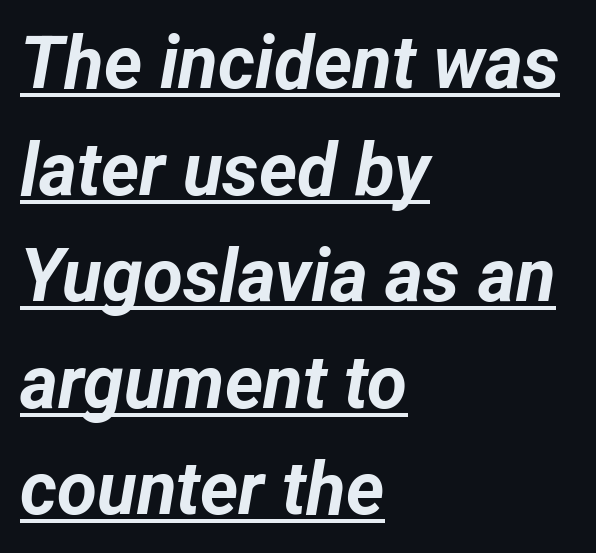
Q: Is the text bold? A: Yes.
Q: Is the text italic (slanted)? A: Yes, it leans right by about 12 degrees.
Q: Is the text underlined? A: Yes.
Q: How is the paragraph aligned? A: Left-aligned.
Q: Is the spacing between letters normal or unusually wide? A: Normal.
Q: Is the spacing between lines tight, normal or loose? A: Normal.
Q: Width (condensed, normal, or wide)? A: Normal.
Q: Stroke contrast? A: Low.
Q: x-height? A: Medium.
Q: Monospaced? A: No.
